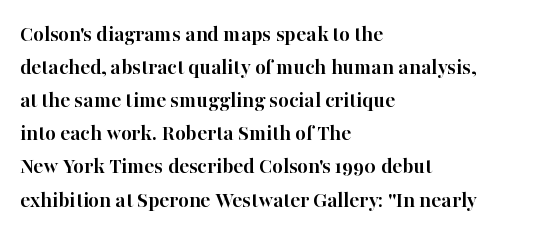
{"italic": "no", "bold": "yes", "underline": "no", "align": "left", "line_spacing": "normal", "line_spacing_ratio": 1.44, "letter_spacing": "normal", "letter_spacing_em": 0.0, "glyph_px": 23}
